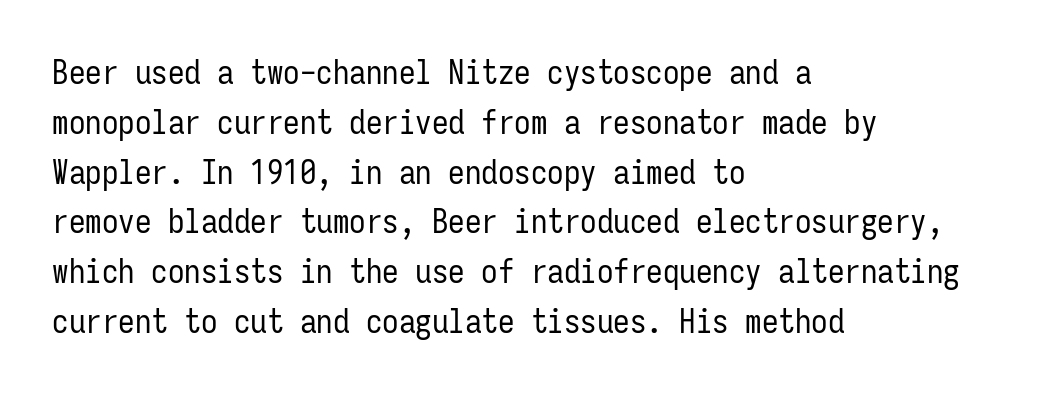
Each word holds together tightly as a unit, with standard inter-letter gaps. Letters rest on an invisible, unmarked baseline. Counters stay open thanks to moderate or lighter strokes. The font's upright variant was chosen for this text. Which margin do the lines hug? The left one — the right edge is uneven. This sample has the even, mechanical cadence of fixed-width lettering.
